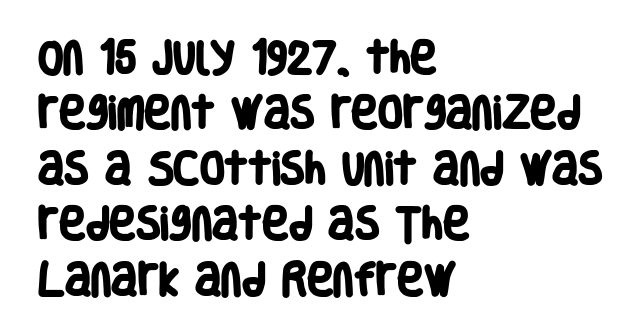
These lines carry a lot of weight — the face is fully bold. There is no visible air inserted between adjacent glyphs. The passage shown is typeset with a sans-serif family. Horizontal alignment here is leftward, the default for most running prose.
